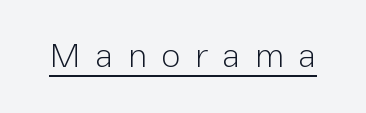
Words appear elongated and porous because spacing is wide. You can see a thin bar hugging the bottom of the glyphs. Tall strokes in this sample are plumb rather than angled. No feet cap the strokes, marking this as sans-serif type. Each letter keeps its own natural width here, so spacing adapts to shape.
